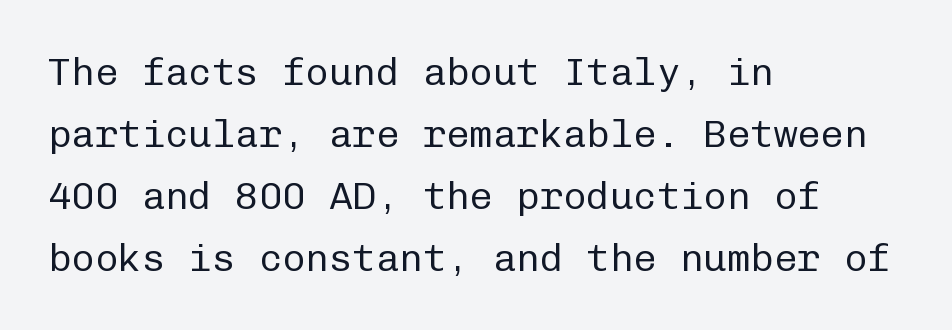
The image shows 39 px regular-weight sans-serif type, upright, monospaced; set left-aligned, normal line spacing (1.59x), normal letter spacing, not underlined; low stroke contrast and a medium x-height.
